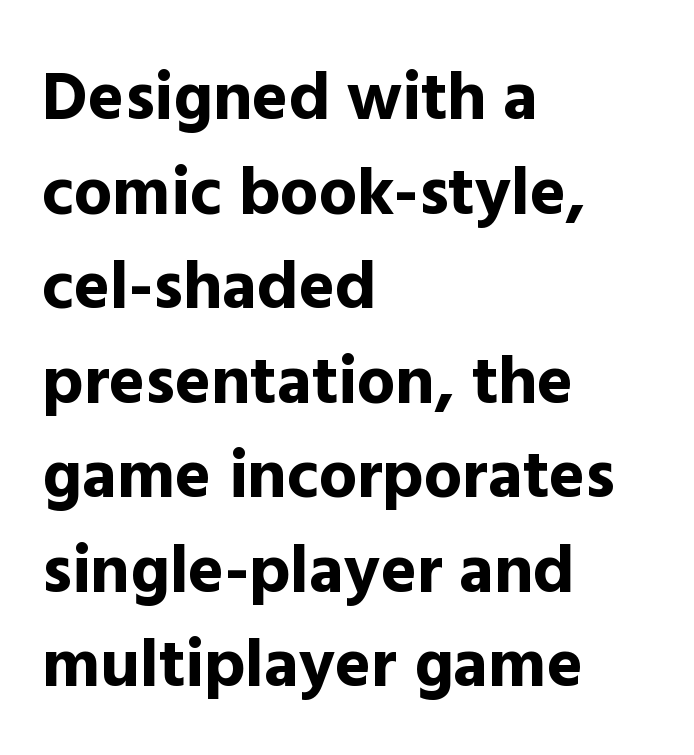
{"serif": "no", "italic": "no", "bold": "yes", "weight": "bold", "width": "normal", "x_height": "medium", "monospaced": "no", "underline": "no", "align": "left", "line_spacing": "normal", "line_spacing_ratio": 1.39, "letter_spacing": "normal", "letter_spacing_em": 0.0, "glyph_px": 68}
